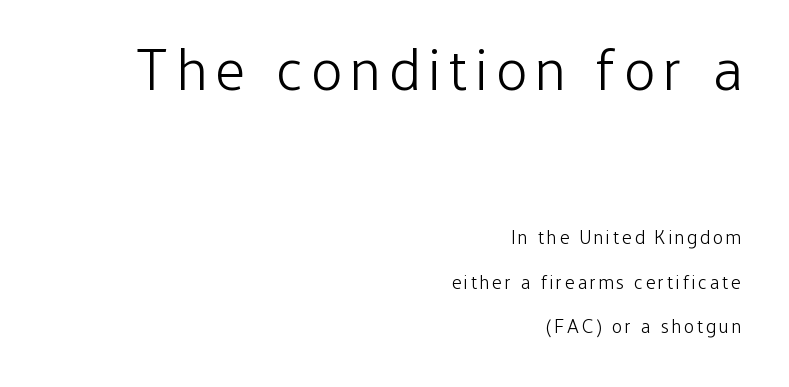
Q: Is the text bold? A: No.
Q: Is the text italic (slanted)? A: No, it is upright.
Q: Is the typeface a serif or a sans-serif typeface? A: Sans-serif.
Q: Is the text underlined? A: No.
Q: How is the paragraph aligned? A: Right-aligned.
Q: Is the spacing between lines tight, normal or loose? A: Loose.
Q: Which block of text is set in a larger size, the first (top) or the second (bottom)? A: The first (top) one.
Q: Width (condensed, normal, or wide)? A: Condensed.
Q: Stroke contrast? A: Low.
Q: x-height? A: Medium.
Q: Monospaced? A: No.
